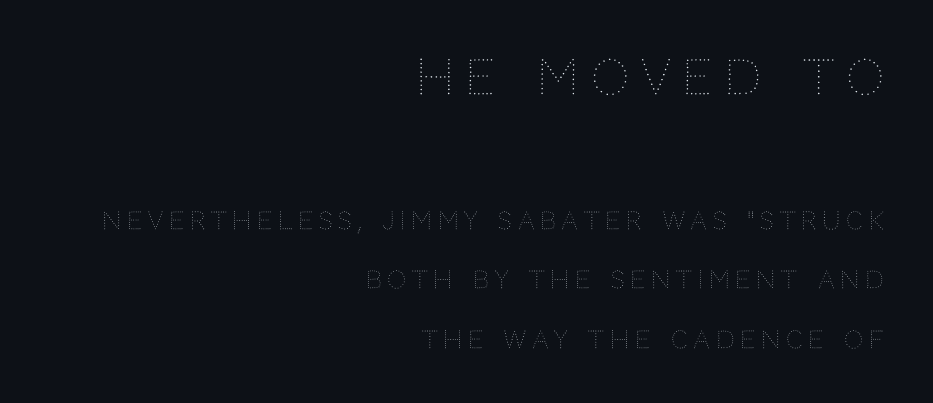
The image shows 48 px thin type, upright; set right-aligned, loose line spacing (2.47x), unusually wide letter spacing (+0.24 em), not underlined; the first (top) block is 2.0x larger; medium stroke contrast and a large x-height.
